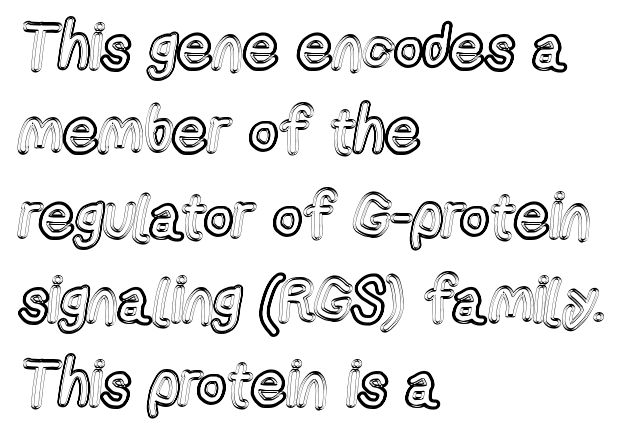
{"width": "condensed", "x_height": "medium", "monospaced": "no", "underline": "no", "align": "left", "line_spacing": "normal", "line_spacing_ratio": 1.36, "letter_spacing": "normal", "letter_spacing_em": 0.0, "glyph_px": 62}
